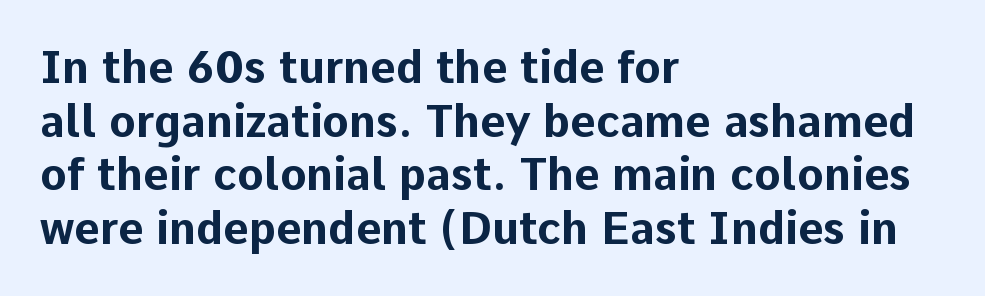
Q: Is the text bold? A: Yes.
Q: Is the text italic (slanted)? A: No, it is upright.
Q: Is the typeface a serif or a sans-serif typeface? A: Sans-serif.
Q: Is the text underlined? A: No.
Q: How is the paragraph aligned? A: Left-aligned.
Q: Is the spacing between letters normal or unusually wide? A: Normal.
Q: Width (condensed, normal, or wide)? A: Normal.
Q: Stroke contrast? A: Low.
Q: x-height? A: Medium.
Q: Monospaced? A: No.
